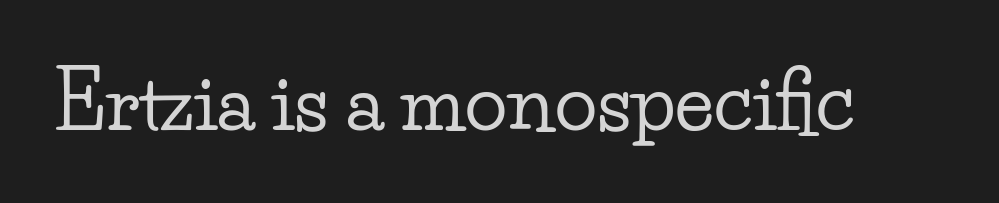
The line texture is even and compact thanks to regular tracking. These lines are composed in type with serifs. Only glyphs here, with clear space below each row. Every character sits straight up, as roman type does. Is this a fixed-width face? No — the glyphs have proportional, varying widths.
